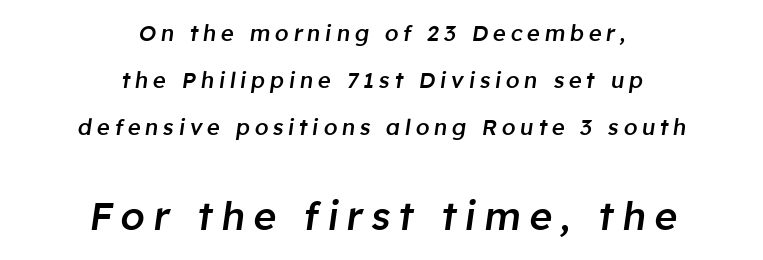
The image shows 39 px semibold type, italic (leaning right); set centered, loose line spacing (2.14x), unusually wide letter spacing (+0.21 em), not underlined; the second (bottom) block is 1.77x larger; low stroke contrast and a medium x-height.
